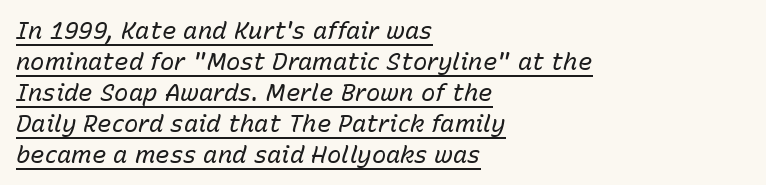
{"italic": "yes", "lean": "right", "slant_degrees": 15, "bold": "no", "underline": "yes", "align": "left", "line_spacing": "normal", "line_spacing_ratio": 1.29, "letter_spacing": "normal", "letter_spacing_em": 0.0, "glyph_px": 24}
